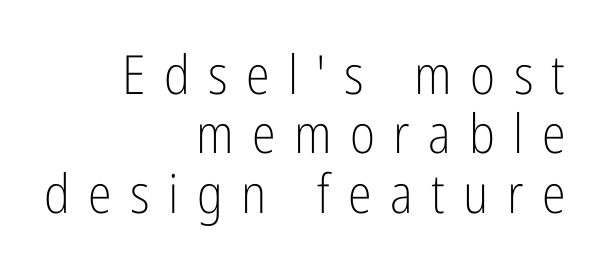
{"serif": "no", "italic": "no", "bold": "no", "weight": "light", "width": "condensed", "stroke_contrast": "low", "x_height": "medium", "monospaced": "no", "underline": "no", "align": "right", "line_spacing": "tight", "line_spacing_ratio": 1.1, "letter_spacing": "wide", "letter_spacing_em": 0.34, "glyph_px": 54}
